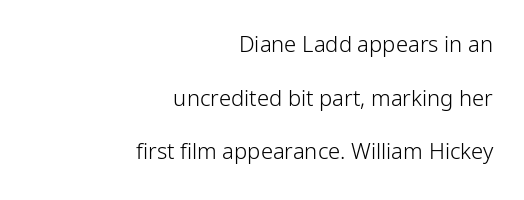
{"italic": "no", "bold": "no", "underline": "no", "align": "right", "line_spacing": "loose", "line_spacing_ratio": 2.44, "letter_spacing": "normal", "letter_spacing_em": 0.0, "glyph_px": 22}
